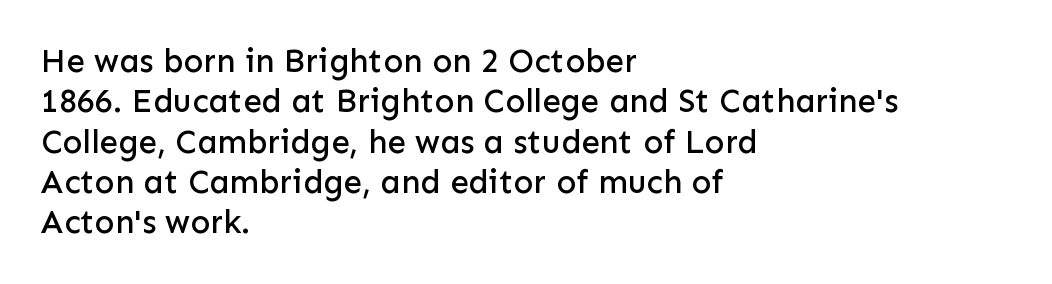
Q: Is the text italic (slanted)? A: No, it is upright.
Q: Is the typeface a serif or a sans-serif typeface? A: Sans-serif.
Q: Is the text underlined? A: No.
Q: How is the paragraph aligned? A: Left-aligned.
Q: Is the spacing between letters normal or unusually wide? A: Normal.
Q: Width (condensed, normal, or wide)? A: Normal.
Q: Stroke contrast? A: Low.
Q: x-height? A: Medium.
Q: Monospaced? A: No.
